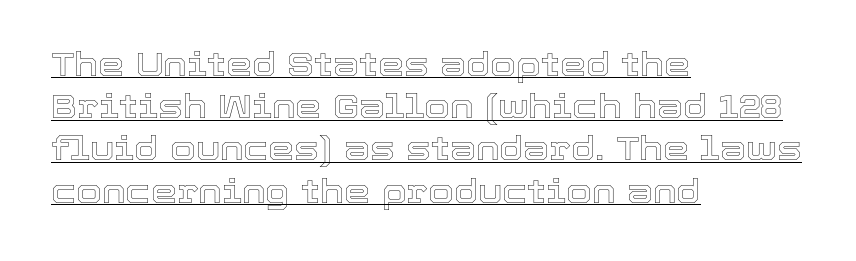
The image shows 33 px text type, upright; set left-aligned, normal line spacing (1.28x), normal letter spacing, underlined; a medium x-height.
